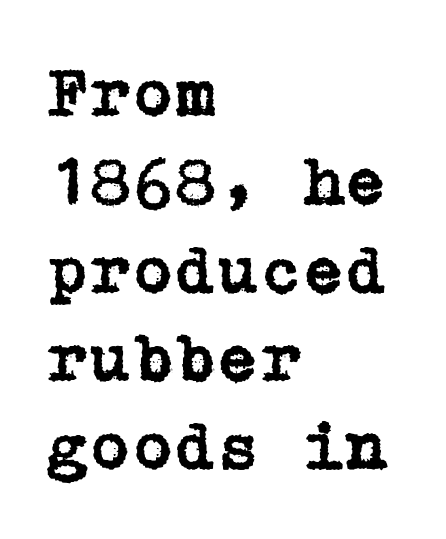
{"serif": "yes", "italic": "no", "width": "normal", "stroke_contrast": "low", "x_height": "medium", "underline": "no", "align": "left", "line_spacing": "normal", "line_spacing_ratio": 1.28, "letter_spacing": "normal", "letter_spacing_em": 0.0, "glyph_px": 69}
